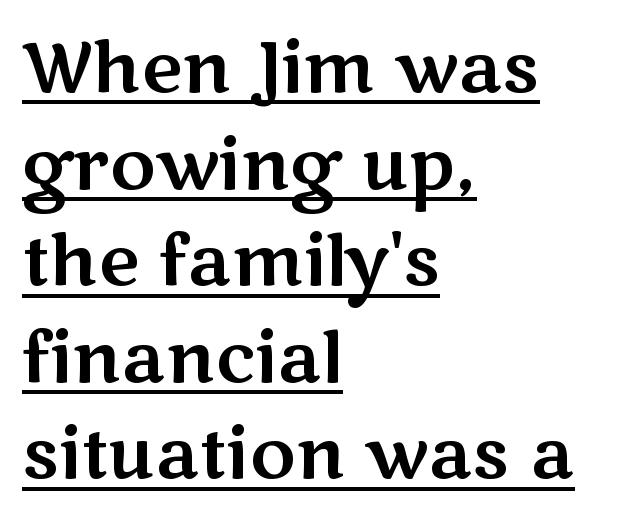
The image shows 70 px wide sans-serif type, upright; set left-aligned, normal line spacing (1.38x), normal letter spacing, underlined; medium stroke contrast and a medium x-height.
